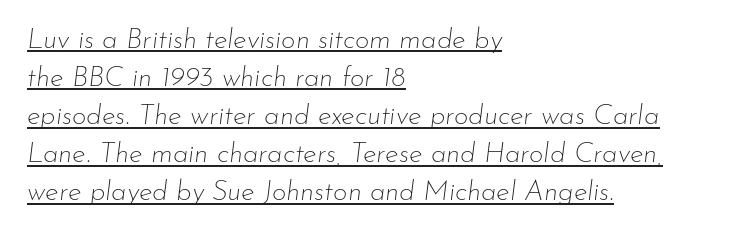
Each line starts at the same left margin while the right side varies. A quiet, ordinary-to-light weight characterises the typeface. Italic: yes, the glyphs are oblique. Whoever set this chose a conventional vertical rhythm. You could not count columns in this text — the font is proportionally spaced.
